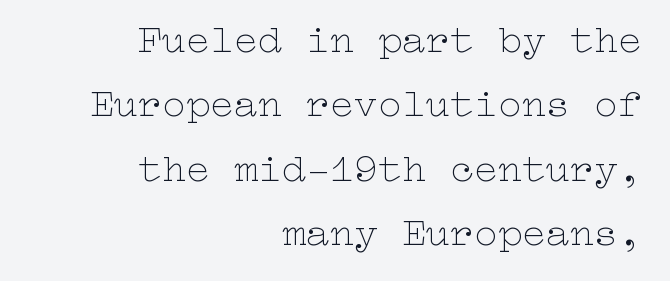
{"italic": "no", "bold": "no", "weight": "thin", "width": "wide", "stroke_contrast": "low", "x_height": "medium", "underline": "no", "align": "right", "line_spacing": "normal", "line_spacing_ratio": 1.61, "letter_spacing": "normal", "letter_spacing_em": 0.0, "glyph_px": 40}
